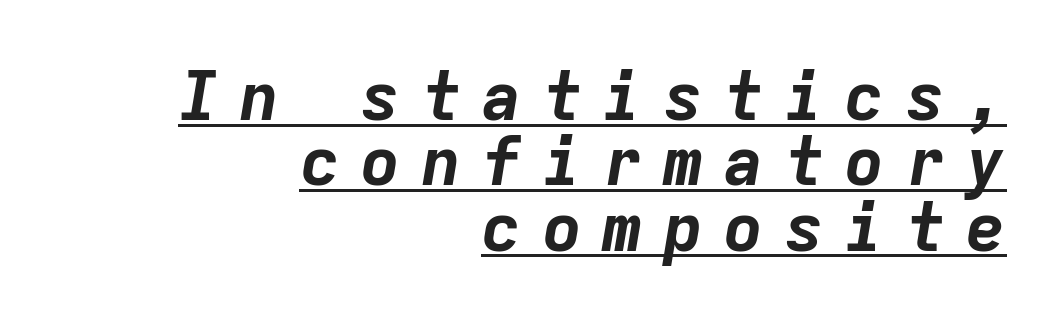
{"italic": "yes", "lean": "right", "slant_degrees": 9, "bold": "yes", "weight": "bold", "width": "normal", "stroke_contrast": "low", "x_height": "medium", "monospaced": "yes", "underline": "yes", "align": "right", "line_spacing": "tight", "line_spacing_ratio": 0.96, "letter_spacing": "wide", "letter_spacing_em": 0.29, "glyph_px": 68}
